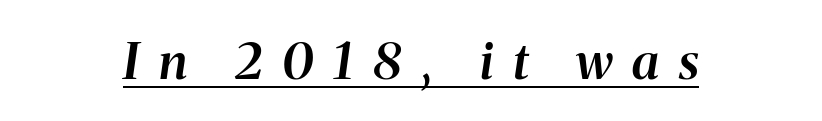
The passage shown is typed in a proportional face where columns would drift. The font is running at a semibold setting, under full bold. Compared with undecorated copy, this sample adds a rule below the words. The gaps between neighbouring characters are conspicuously large. The typography opts for an oblique posture over an upright one.
